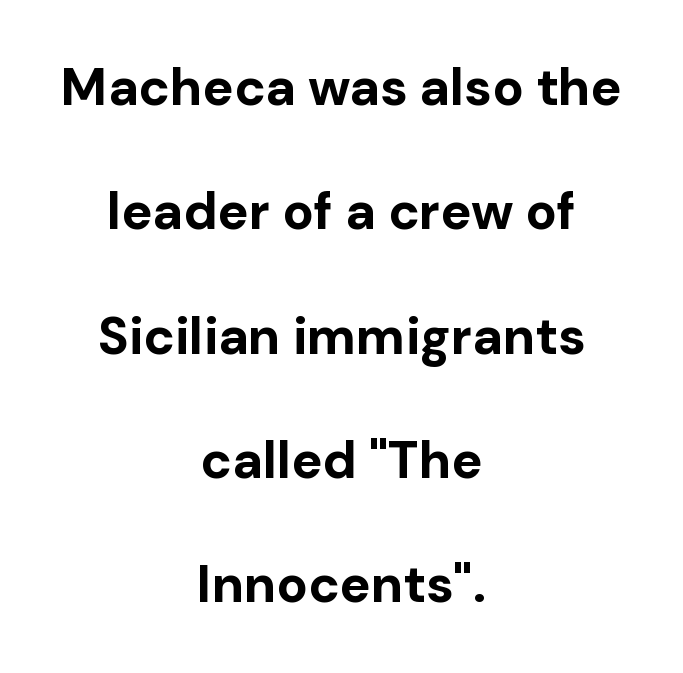
The image shows 52 px bold sans-serif type, upright; set centered, loose line spacing (2.39x), normal letter spacing, not underlined; low stroke contrast and a medium x-height.
